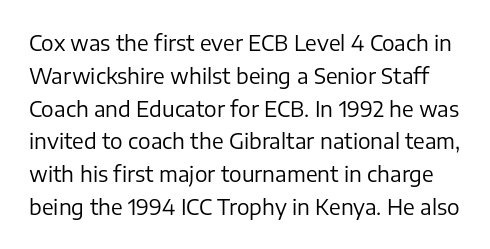
The image shows 21 px text type, upright; set normal line spacing (1.56x), normal letter spacing, not underlined.
